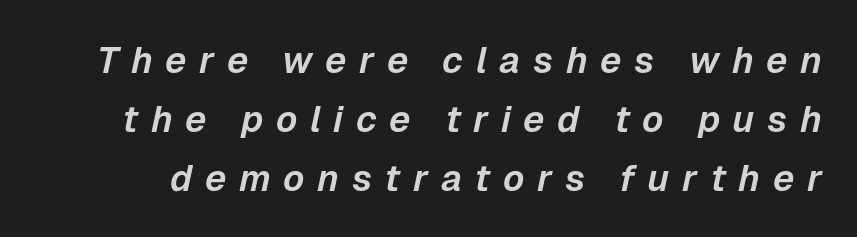
Q: Is the text italic (slanted)? A: Yes, it leans right by about 12 degrees.
Q: Is the text underlined? A: No.
Q: Is the spacing between letters normal or unusually wide? A: Unusually wide.
Q: Is the spacing between lines tight, normal or loose? A: Normal.
Q: Width (condensed, normal, or wide)? A: Normal.
Q: Stroke contrast? A: Low.
Q: x-height? A: Medium.
Q: Monospaced? A: No.
